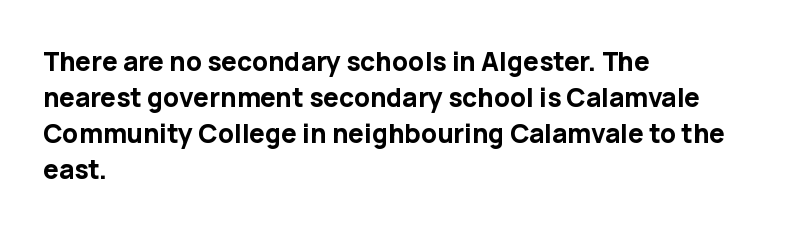
Weight: bold. Inter-character spacing is left at the font's built-in metrics. Check the space under the baseline: it is left empty. These lines sit exactly where default settings would place them. Compared with a centered layout, this one pins lines to the left instead.
